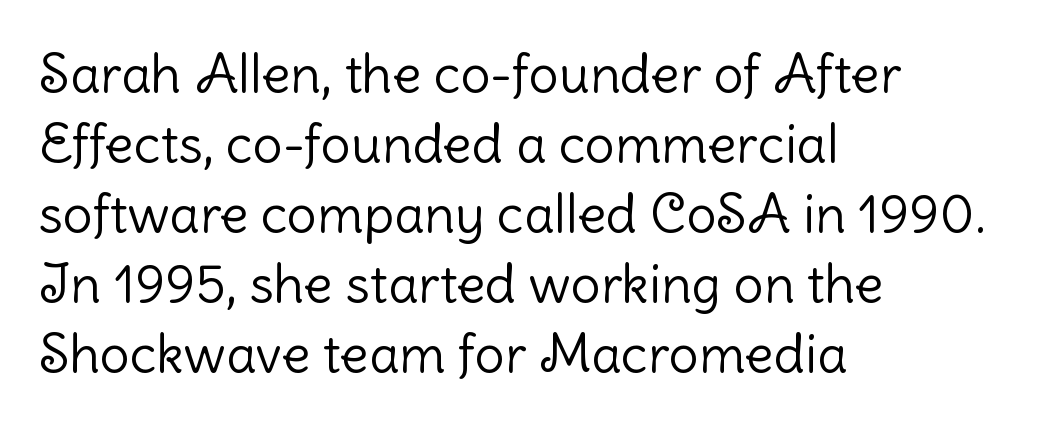
The image shows 53 px light sans-serif type, upright; set left-aligned, normal line spacing (1.32x), normal letter spacing, not underlined; low stroke contrast and a medium x-height.
